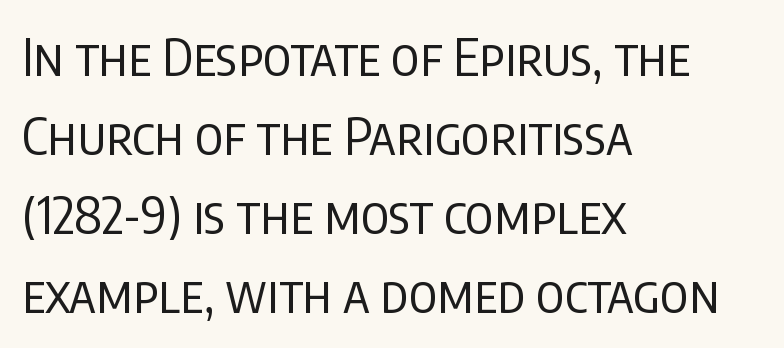
{"serif": "no", "italic": "no", "bold": "no", "weight": "regular", "width": "condensed", "stroke_contrast": "low", "x_height": "large", "monospaced": "no", "underline": "no", "align": "left", "line_spacing": "normal", "line_spacing_ratio": 1.52, "letter_spacing": "normal", "letter_spacing_em": 0.0, "glyph_px": 52}
